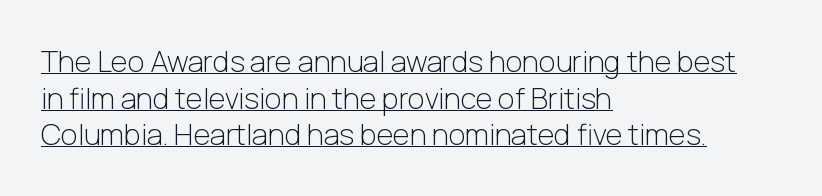
Regarding leading, the lines here are spaced in the standard way. These characters rest on top of a visible drawn line. Looks like regular typesetting: each glyph gets only the width it needs. The designer went with a sans here, leaving each stem footless. No heavy texture on the line: the type isn't bold. Nope, not italic — everything's standing straight.
